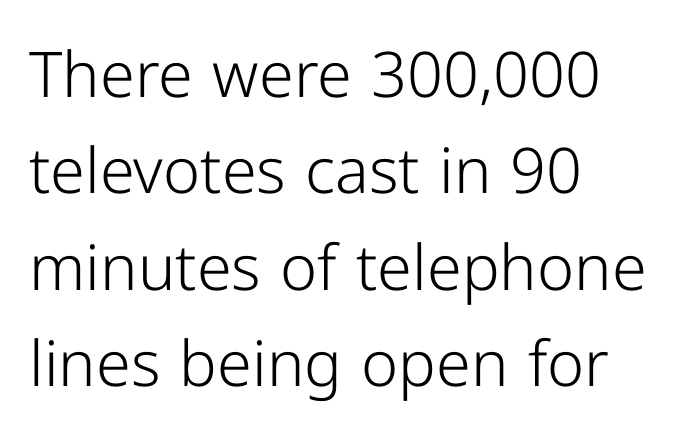
The image shows 63 px light sans-serif type, upright; set left-aligned, normal line spacing (1.53x), normal letter spacing, not underlined; low stroke contrast and a medium x-height.
